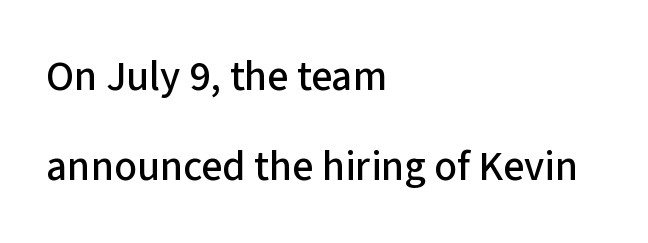
The image shows 42 px sans-serif type, upright; set left-aligned, loose line spacing (2.14x), normal letter spacing, not underlined; low stroke contrast and a medium x-height.
